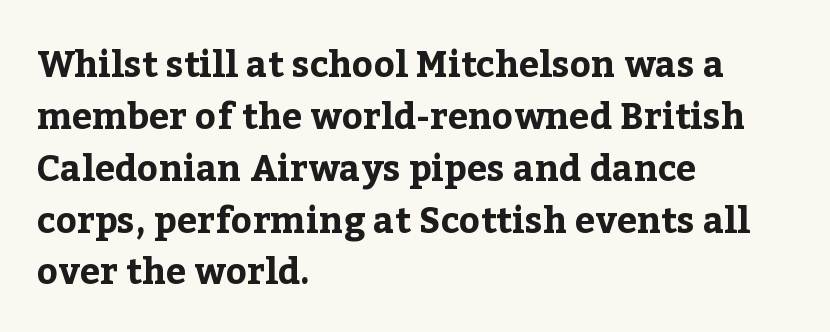
Leading matches the norm, producing a regular column. Any mark beneath the type? The region is blank. Visually the block forms a straight wall on the left and a jagged coastline on the right. Here the designer chose a conventional face with non-uniform glyph widths. Its strokes are broad and dark, the hallmark of bold type.
